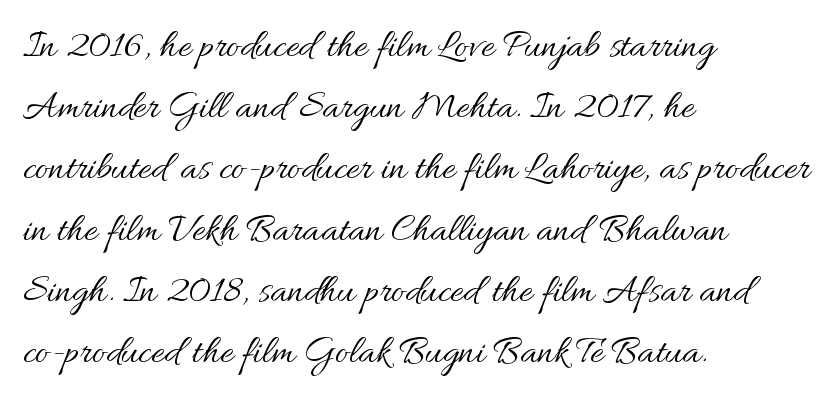
The image shows 40 px regular-weight type; set left-aligned, normal line spacing (1.53x), normal letter spacing, not underlined; medium stroke contrast and a small x-height.
